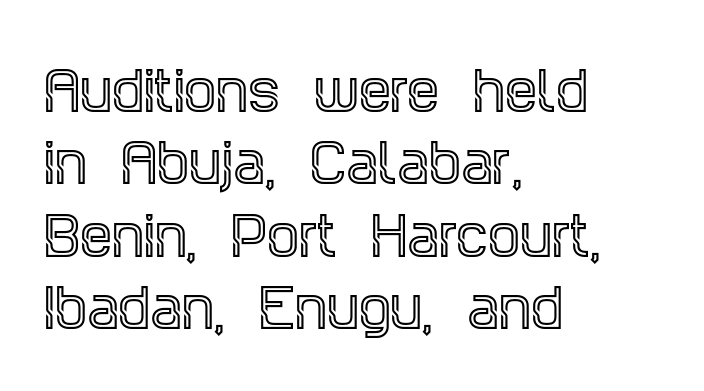
Q: Is the text italic (slanted)? A: No, it is upright.
Q: Is the typeface a serif or a sans-serif typeface? A: Serif.
Q: Is the text underlined? A: No.
Q: How is the paragraph aligned? A: Left-aligned.
Q: Is the spacing between letters normal or unusually wide? A: Normal.
Q: Is the spacing between lines tight, normal or loose? A: Normal.
Q: Width (condensed, normal, or wide)? A: Condensed.
Q: x-height? A: Large.
Q: Monospaced? A: No.
